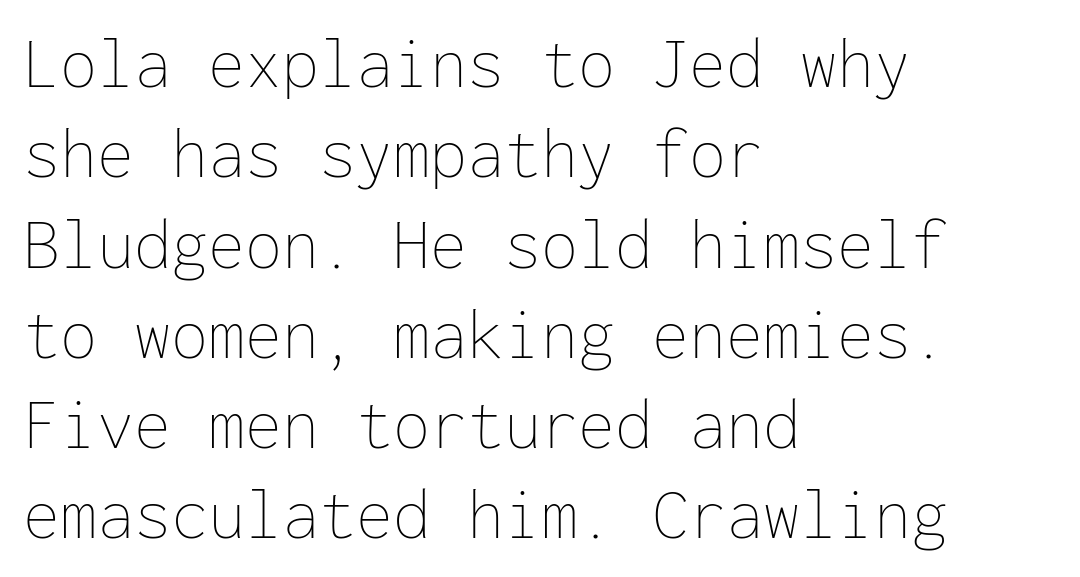
{"italic": "no", "bold": "no", "weight": "thin", "width": "normal", "stroke_contrast": "low", "x_height": "medium", "monospaced": "yes", "underline": "no", "align": "left", "line_spacing_ratio": 1.22, "letter_spacing": "normal", "letter_spacing_em": 0.0, "glyph_px": 74}
